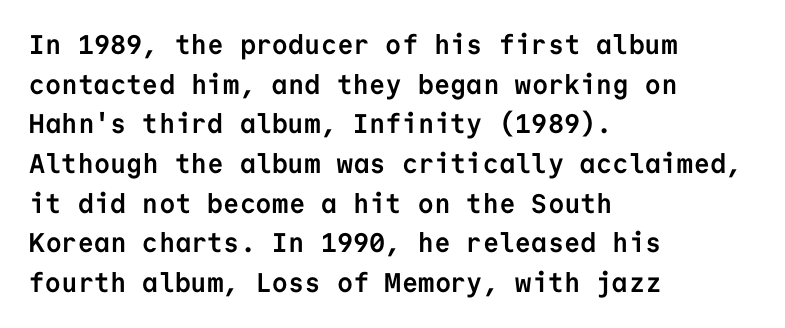
{"italic": "no", "bold": "yes", "underline": "no", "align": "left", "line_spacing": "normal", "line_spacing_ratio": 1.47, "letter_spacing": "normal", "letter_spacing_em": 0.0, "glyph_px": 27}
